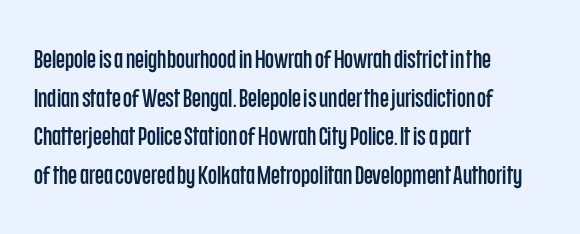
If you measured baseline to baseline, you'd find a middling distance. The line texture is even and compact thanks to regular tracking. Descender tails drop into unmarked territory. Posture: upright roman. Horizontally, the lines are justified to the leading edge only.
